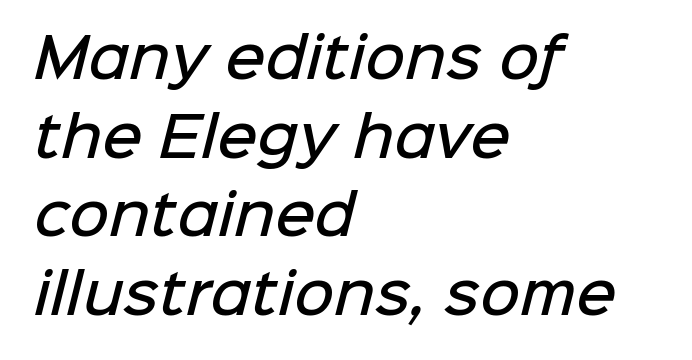
{"serif": "no", "bold": "semi", "weight": "semibold", "width": "normal", "stroke_contrast": "low", "x_height": "medium", "monospaced": "no", "underline": "no", "align": "left", "line_spacing": "normal", "line_spacing_ratio": 1.43, "letter_spacing": "normal", "letter_spacing_em": 0.0, "glyph_px": 55}
